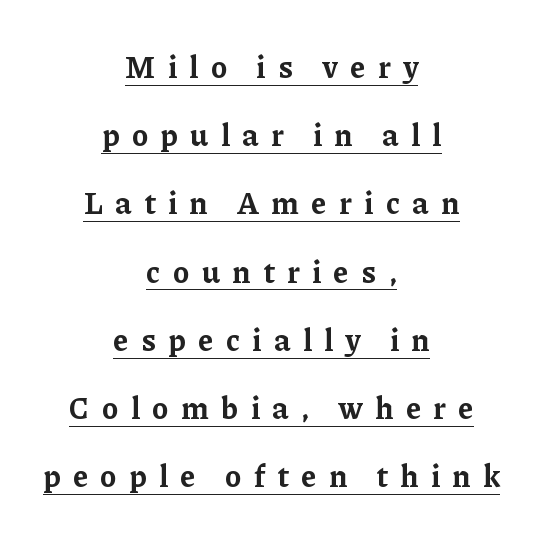
{"serif": "yes", "italic": "no", "bold": "yes", "weight": "bold", "width": "normal", "stroke_contrast": "low", "x_height": "medium", "monospaced": "no", "underline": "yes", "align": "center", "line_spacing": "loose", "line_spacing_ratio": 2.2, "letter_spacing": "wide", "letter_spacing_em": 0.4, "glyph_px": 31}
